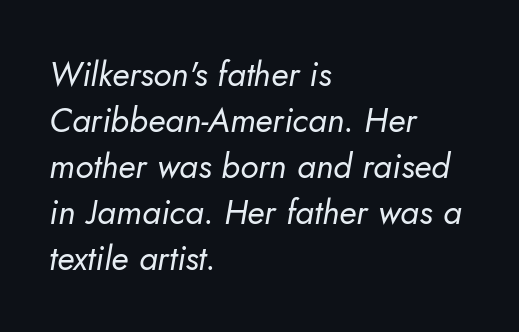
A light-to-regular cut is what we see here. These lines are set flush left with a ragged right edge. This sample keeps an unexceptional amount of space between lines. This is sans-serif lettering, the kind often seen on screens and signage.
